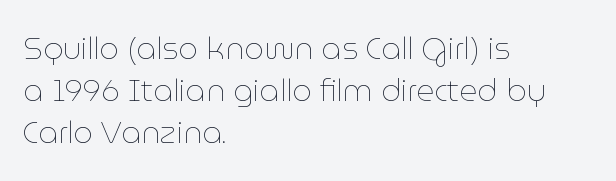
Q: Is the text bold? A: No.
Q: Is the text italic (slanted)? A: No, it is upright.
Q: Is the text underlined? A: No.
Q: How is the paragraph aligned? A: Left-aligned.
Q: Is the spacing between letters normal or unusually wide? A: Normal.
Q: Is the spacing between lines tight, normal or loose? A: Normal.
Q: Width (condensed, normal, or wide)? A: Normal.
Q: Stroke contrast? A: Low.
Q: x-height? A: Medium.
Q: Monospaced? A: No.
